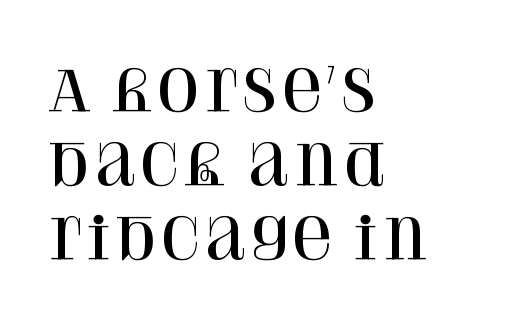
The image shows 56 px serif type, upright; set left-aligned, normal line spacing (1.32x), normal letter spacing, not underlined; high stroke contrast and a large x-height.
